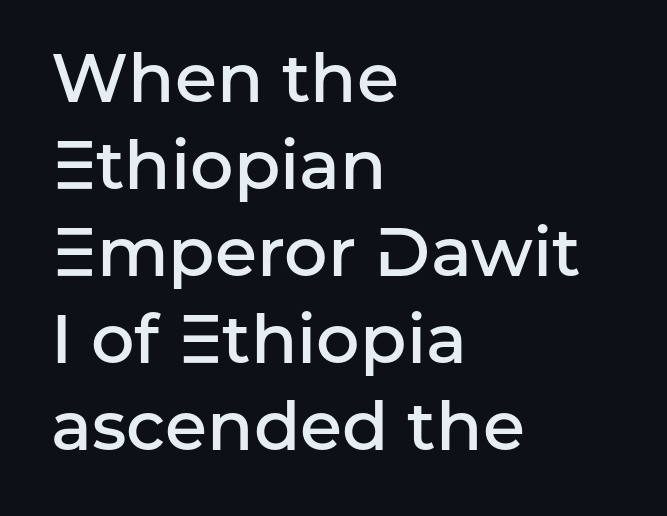
{"serif": "no", "italic": "no", "bold": "semi", "weight": "semibold", "width": "normal", "stroke_contrast": "low", "x_height": "medium", "monospaced": "no", "underline": "no", "align": "left", "line_spacing": "normal", "line_spacing_ratio": 1.28, "letter_spacing": "normal", "letter_spacing_em": 0.0, "glyph_px": 68}
